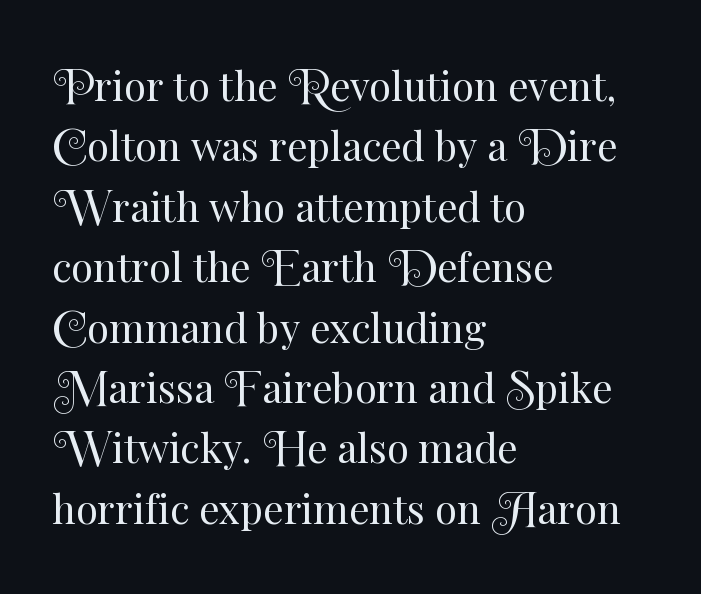
Is this a heavy cut? Hardly; it is regular or lighter. This rendering features lettering with no underline. In terms of letterspacing, this is plain default setting. These lines are rendered in a variable-pitch font. Do the letters lean? They stand straight. Visually the block forms a straight wall on the left and a jagged coastline on the right.
